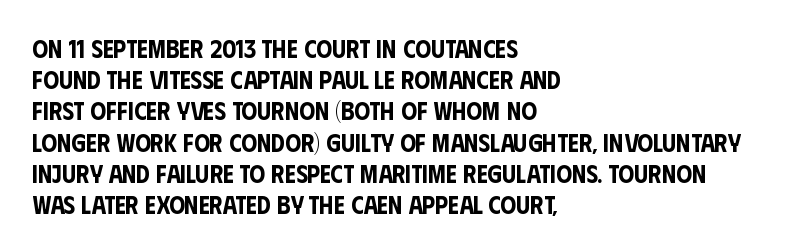
The image shows 25 px text type, upright; set left-aligned, normal line spacing (1.25x), normal letter spacing, not underlined.
